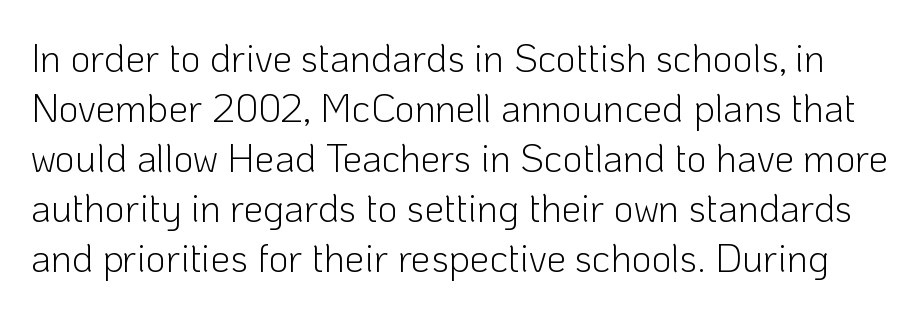
{"serif": "no", "italic": "no", "bold": "no", "weight": "light", "width": "normal", "stroke_contrast": "low", "x_height": "medium", "monospaced": "no", "underline": "no", "line_spacing": "normal", "line_spacing_ratio": 1.28, "letter_spacing": "normal", "letter_spacing_em": 0.0, "glyph_px": 39}
